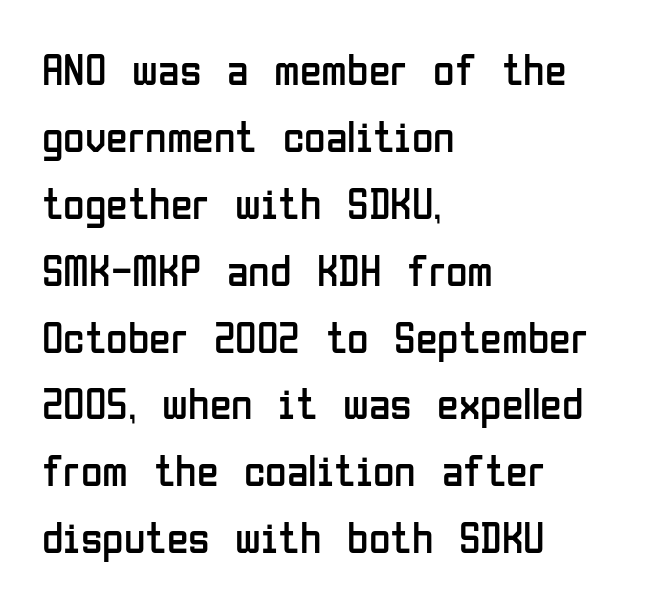
Q: Is the text bold? A: No.
Q: Is the text italic (slanted)? A: No, it is upright.
Q: Is the typeface a serif or a sans-serif typeface? A: Sans-serif.
Q: Is the text underlined? A: No.
Q: How is the paragraph aligned? A: Left-aligned.
Q: Is the spacing between letters normal or unusually wide? A: Normal.
Q: Is the spacing between lines tight, normal or loose? A: Normal.
Q: Width (condensed, normal, or wide)? A: Condensed.
Q: Stroke contrast? A: Low.
Q: x-height? A: Medium.
Q: Monospaced? A: No.
